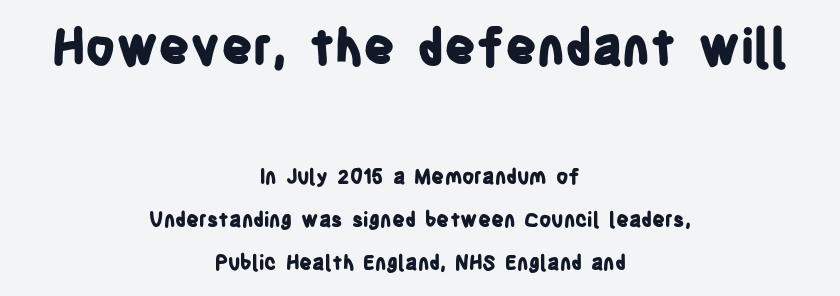
Q: Is the text bold? A: Yes.
Q: Is the text italic (slanted)? A: No, it is upright.
Q: Is the typeface a serif or a sans-serif typeface? A: Sans-serif.
Q: Is the text underlined? A: No.
Q: How is the paragraph aligned? A: Centered.
Q: Is the spacing between letters normal or unusually wide? A: Normal.
Q: Is the spacing between lines tight, normal or loose? A: Loose.
Q: Which block of text is set in a larger size, the first (top) or the second (bottom)? A: The first (top) one.
Q: Width (condensed, normal, or wide)? A: Condensed.
Q: Stroke contrast? A: Low.
Q: x-height? A: Large.
Q: Monospaced? A: No.
